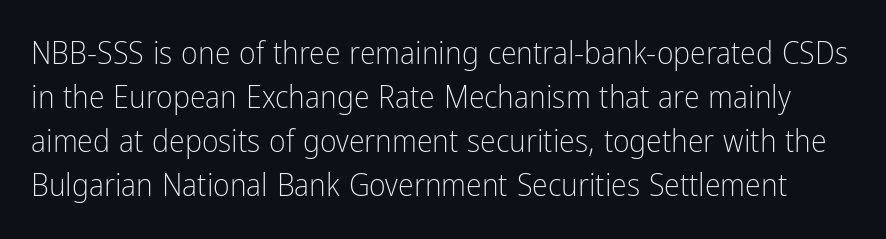
A clean baseline with only descenders dipping below it. You could call the tracking neutral — neither tight nor loose. The lettering holds an erect, upright posture throughout. Each letter keeps its own natural width here, so spacing adapts to shape. The strokes are not fattened; the text isn't bold. A typesetter would call this leading conventional body-copy spacing.
